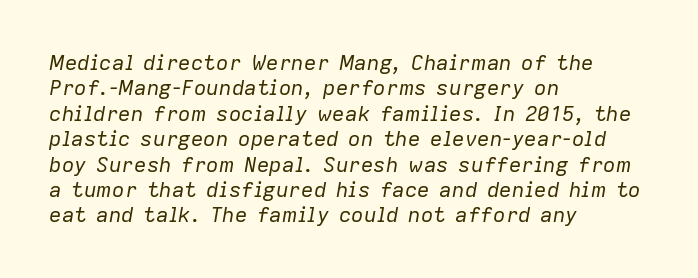
Nobody drew a line under any word here. Rendered with sloped, italic letterforms. The gaps between neighbouring characters are ordinary and unremarkable. This sample is left-justified, so line endings fall wherever the words run out. Nothing heavy about these letters — not bold at all.
